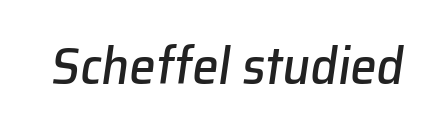
{"italic": "yes", "lean": "right", "slant_degrees": 8, "width": "normal", "stroke_contrast": "low", "x_height": "medium", "monospaced": "no", "underline": "no", "letter_spacing": "normal", "letter_spacing_em": 0.0, "glyph_px": 53}
